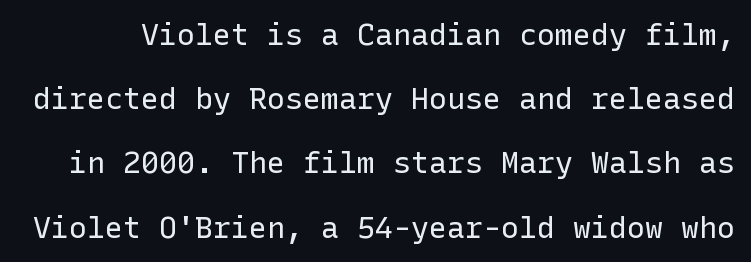
How would I describe the line gaps? Wide and relaxed. Descenders hang freely into open space. The typography opts for an upright posture over an oblique one. Short note: letters normally spaced.
